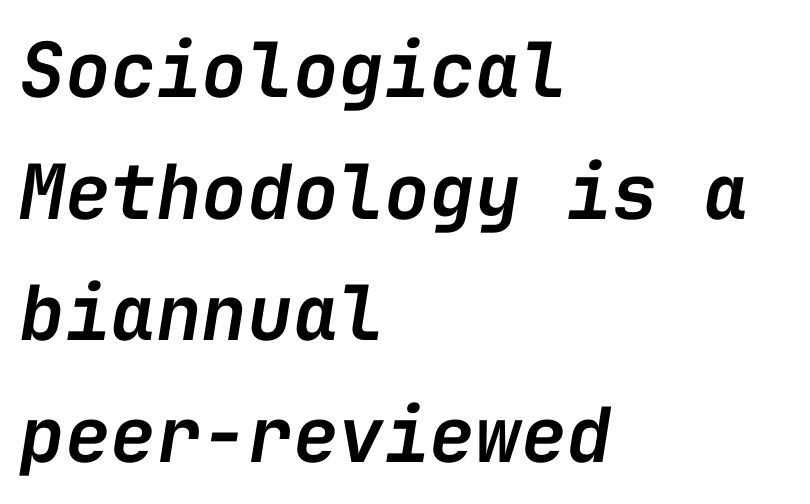
The image shows 76 px semibold type, italic (leaning right), monospaced; set left-aligned, normal line spacing (1.6x), normal letter spacing, not underlined; low stroke contrast and a medium x-height.
